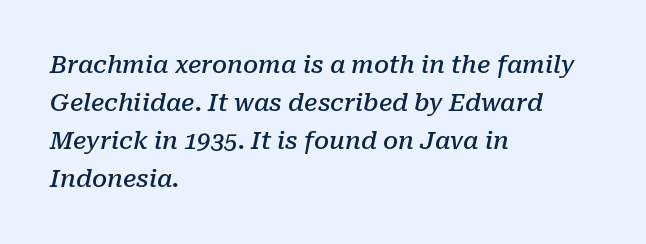
Every letter is mildly thick-stroked: semibold rather than bold. Style check: oblique. Line starts are locked; line ends wander. Nothing unusual about the tracking: characters are spaced as the font intends. The rendering uses a moderate line-height, typical for paragraphs.
